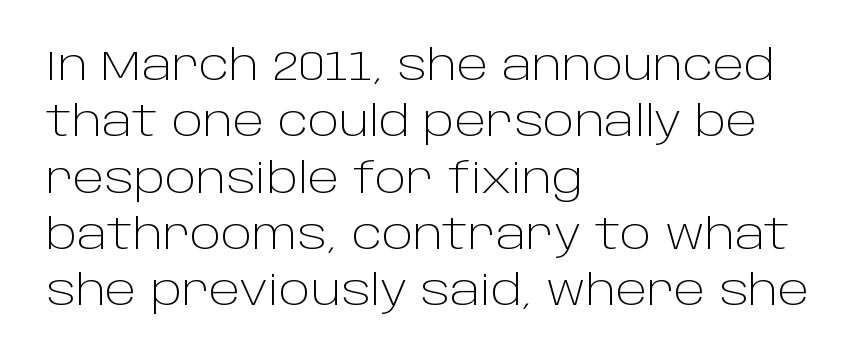
Q: Is the text bold? A: No.
Q: Is the text italic (slanted)? A: No, it is upright.
Q: Is the typeface a serif or a sans-serif typeface? A: Sans-serif.
Q: Is the text underlined? A: No.
Q: How is the paragraph aligned? A: Left-aligned.
Q: Is the spacing between letters normal or unusually wide? A: Normal.
Q: Is the spacing between lines tight, normal or loose? A: Normal.
Q: Width (condensed, normal, or wide)? A: Normal.
Q: Stroke contrast? A: Low.
Q: x-height? A: Large.
Q: Monospaced? A: No.
